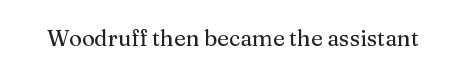
Q: Is the text italic (slanted)? A: No, it is upright.
Q: Is the text underlined? A: No.
Q: Is the spacing between letters normal or unusually wide? A: Normal.
